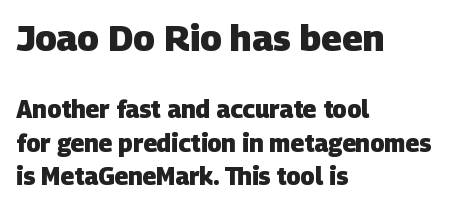
Q: Is the text bold? A: Yes.
Q: Is the typeface a serif or a sans-serif typeface? A: Sans-serif.
Q: Is the text underlined? A: No.
Q: How is the paragraph aligned? A: Left-aligned.
Q: Is the spacing between letters normal or unusually wide? A: Normal.
Q: Is the spacing between lines tight, normal or loose? A: Normal.
Q: Which block of text is set in a larger size, the first (top) or the second (bottom)? A: The first (top) one.
Q: Width (condensed, normal, or wide)? A: Normal.
Q: Stroke contrast? A: Low.
Q: x-height? A: Large.
Q: Monospaced? A: No.
